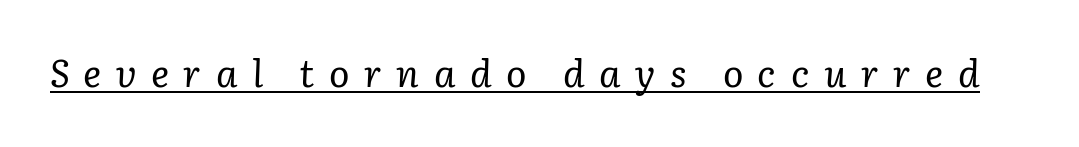
The image shows 38 px regular-weight serif type, italic (leaning right); set unusually wide letter spacing (+0.38 em), underlined; low stroke contrast and a medium x-height.
